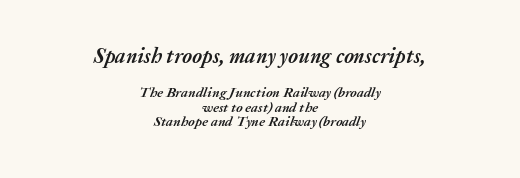
The image shows 21 px bold type, italic (leaning right); set centered, tight line spacing (1.05x), normal letter spacing, not underlined; the first (top) block is 1.5x larger.
